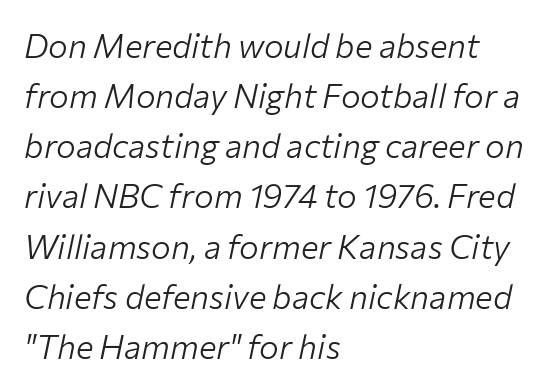
{"italic": "yes", "lean": "right", "slant_degrees": 12, "bold": "no", "weight": "light", "width": "normal", "stroke_contrast": "low", "x_height": "medium", "monospaced": "no", "underline": "no", "align": "left", "line_spacing": "normal", "line_spacing_ratio": 1.52, "letter_spacing": "normal", "letter_spacing_em": 0.0, "glyph_px": 33}
